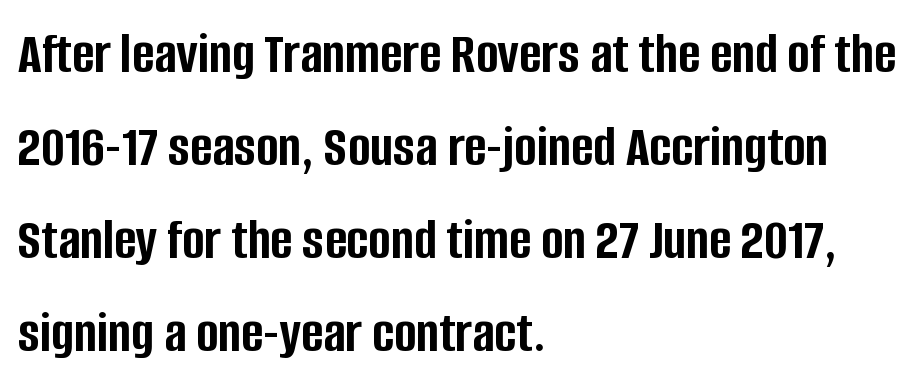
{"serif": "no", "italic": "no", "bold": "yes", "weight": "semibold", "width": "condensed", "stroke_contrast": "low", "x_height": "large", "monospaced": "no", "underline": "no", "align": "left", "line_spacing": "normal", "line_spacing_ratio": 1.55, "letter_spacing": "normal", "letter_spacing_em": 0.0, "glyph_px": 60}
